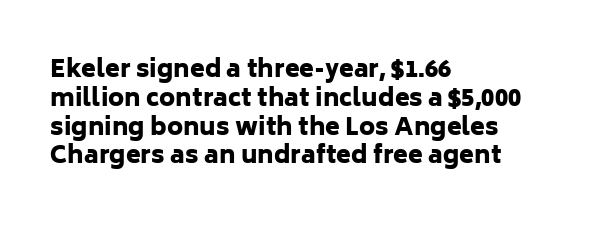
A classic flush-left, rag-right setting is used for this passage. Plenty of ink on the page — the face is bold. A typesetter would mark this as roman, not italic. In terms of letterspacing, this is plain default setting. The zone under the glyphs is completely vacant.
